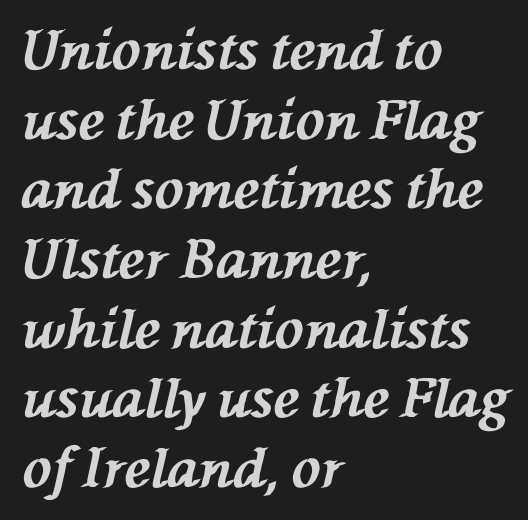
The image shows 54 px bold type, italic (leaning left); set left-aligned, normal line spacing (1.29x), normal letter spacing, not underlined; medium stroke contrast and a medium x-height.
